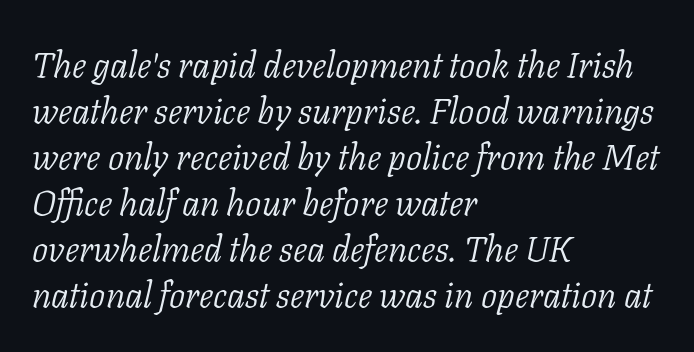
Q: Is the text bold? A: No.
Q: Is the text italic (slanted)? A: Yes, it leans right by about 11 degrees.
Q: Is the typeface a serif or a sans-serif typeface? A: Serif.
Q: Is the text underlined? A: No.
Q: How is the paragraph aligned? A: Left-aligned.
Q: Is the spacing between letters normal or unusually wide? A: Normal.
Q: Is the spacing between lines tight, normal or loose? A: Normal.
Q: Width (condensed, normal, or wide)? A: Normal.
Q: Stroke contrast? A: Low.
Q: x-height? A: Medium.
Q: Monospaced? A: No.
